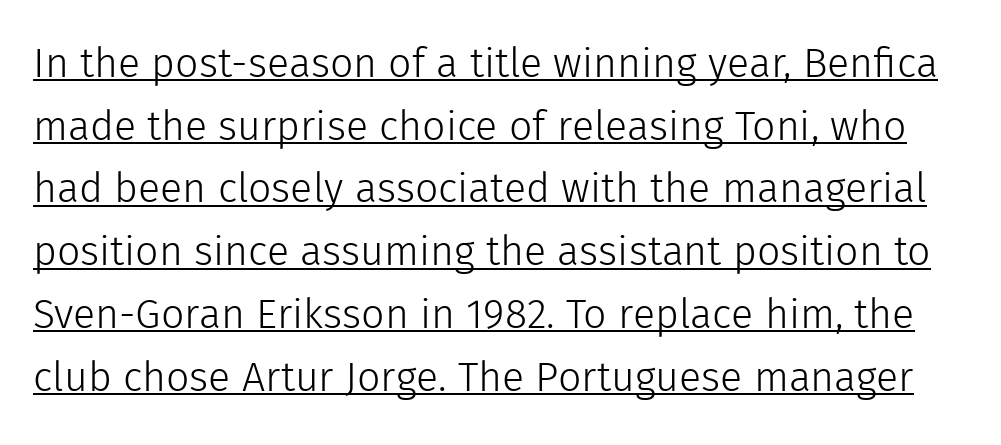
Q: Is the text bold? A: No.
Q: Is the text italic (slanted)? A: No, it is upright.
Q: Is the typeface a serif or a sans-serif typeface? A: Sans-serif.
Q: Is the text underlined? A: Yes.
Q: Is the spacing between letters normal or unusually wide? A: Normal.
Q: Is the spacing between lines tight, normal or loose? A: Normal.
Q: Width (condensed, normal, or wide)? A: Normal.
Q: x-height? A: Medium.
Q: Monospaced? A: No.
